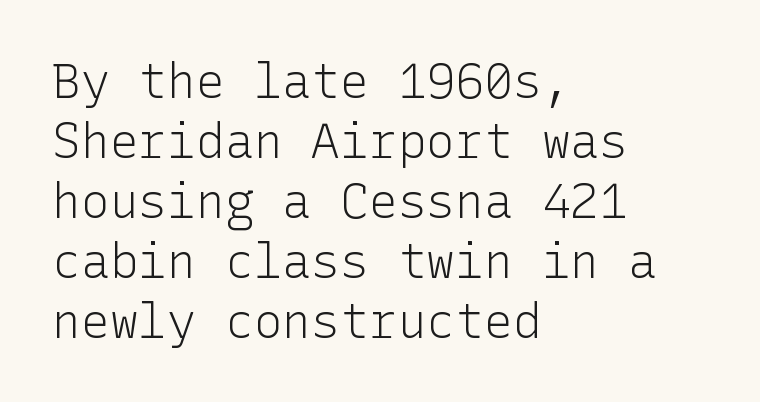
The image shows 48 px light sans-serif type, upright; set left-aligned, normal line spacing (1.25x), normal letter spacing, not underlined; low stroke contrast and a medium x-height.
